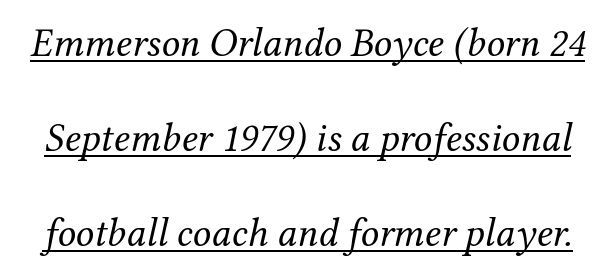
The image shows 41 px regular-weight serif type, italic (leaning right); set loose line spacing (2.32x), normal letter spacing, underlined; medium stroke contrast and a medium x-height.
